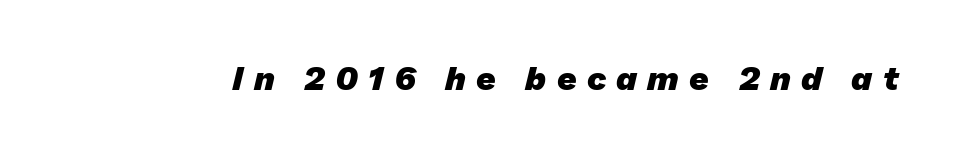
Spacing between characters has been opened up far beyond the box default. Think of a printed novel: that variable character pitch is what you see here. Letterform terminals end flat and unadorned throughout the passage. These lines carry a lot of weight — the face is fully bold. Check under the words: just untouched page.
